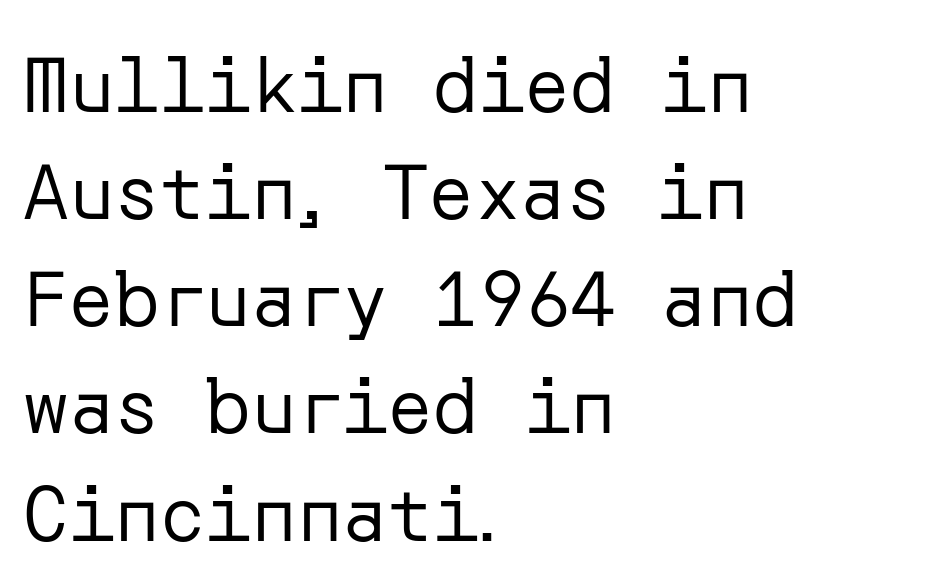
The image shows 76 px regular-weight sans-serif type, upright; set left-aligned, normal line spacing (1.41x), normal letter spacing, not underlined; low stroke contrast and a medium x-height.
